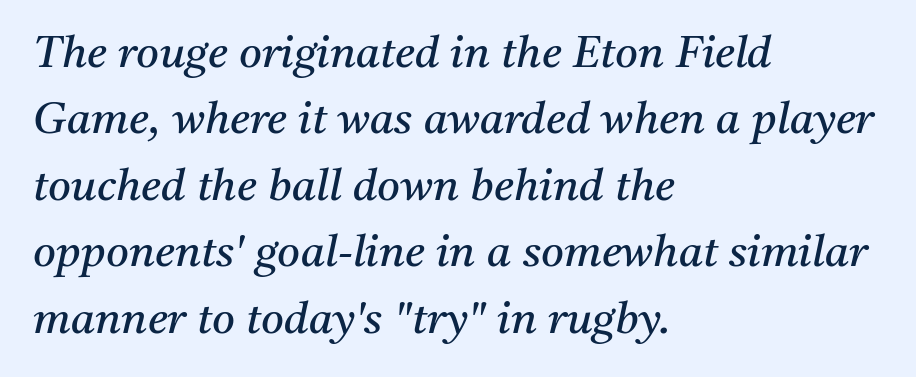
The image shows 44 px regular-weight serif type, italic (leaning right); set left-aligned, normal line spacing (1.51x), normal letter spacing, not underlined; medium stroke contrast and a medium x-height.
